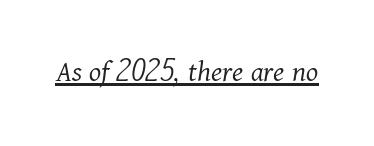
Short note: letters normally spaced. This is oblique type, the kind used for emphasis or titles. These lines are composed in type with serifs. These lines are rendered in a variable-pitch font.
